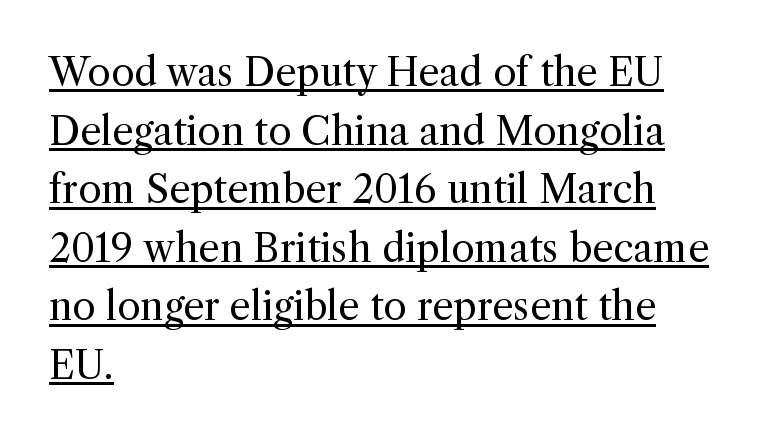
The image shows 38 px regular-weight serif type, upright; set left-aligned, normal line spacing (1.54x), normal letter spacing, underlined; a medium x-height.
